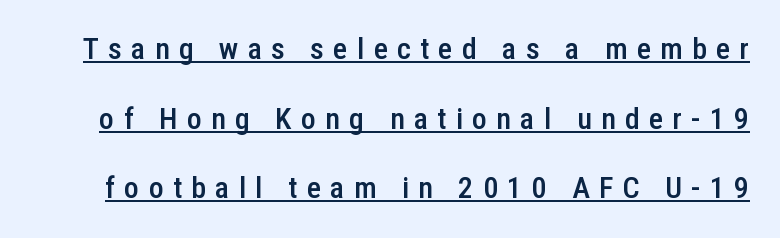
Q: Is the text bold? A: Semi-bold.
Q: Is the text italic (slanted)? A: No, it is upright.
Q: Is the typeface a serif or a sans-serif typeface? A: Sans-serif.
Q: Is the text underlined? A: Yes.
Q: Is the spacing between letters normal or unusually wide? A: Unusually wide.
Q: Is the spacing between lines tight, normal or loose? A: Loose.
Q: Width (condensed, normal, or wide)? A: Condensed.
Q: Stroke contrast? A: Low.
Q: x-height? A: Medium.
Q: Monospaced? A: No.
